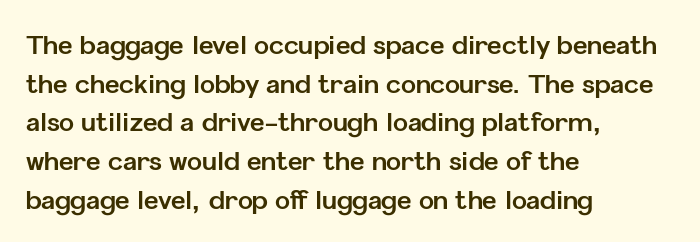
{"italic": "no", "bold": "yes", "underline": "no", "align": "left", "line_spacing": "normal", "line_spacing_ratio": 1.55, "letter_spacing": "normal", "letter_spacing_em": 0.0, "glyph_px": 25}
